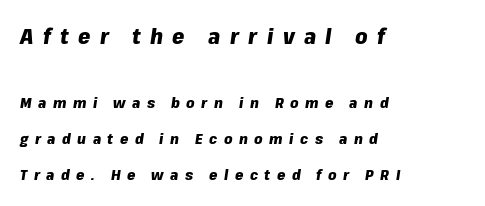
Q: Is the text bold? A: Yes.
Q: Is the text italic (slanted)? A: Yes, it leans right by about 8 degrees.
Q: Is the text underlined? A: No.
Q: How is the paragraph aligned? A: Left-aligned.
Q: Is the spacing between letters normal or unusually wide? A: Unusually wide.
Q: Is the spacing between lines tight, normal or loose? A: Loose.
Q: Which block of text is set in a larger size, the first (top) or the second (bottom)? A: The first (top) one.
